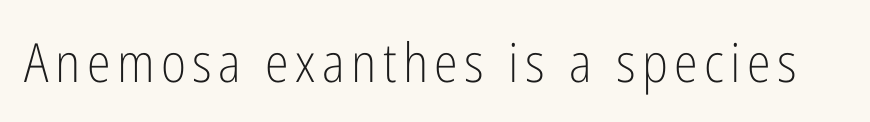
Q: Is the text bold? A: No.
Q: Is the text italic (slanted)? A: No, it is upright.
Q: Is the typeface a serif or a sans-serif typeface? A: Sans-serif.
Q: Is the text underlined? A: No.
Q: Width (condensed, normal, or wide)? A: Condensed.
Q: Stroke contrast? A: Low.
Q: x-height? A: Medium.
Q: Monospaced? A: No.
